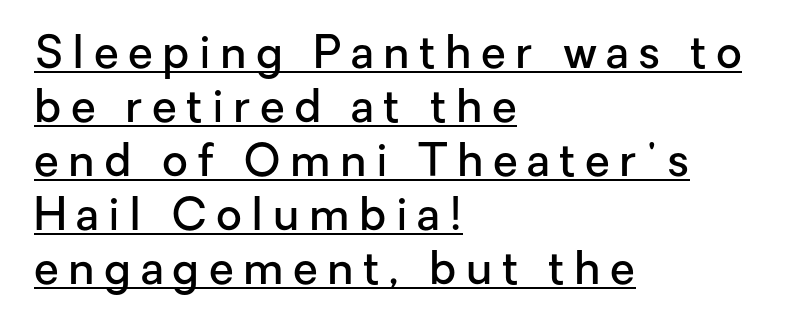
Q: Is the text bold? A: Semi-bold.
Q: Is the text italic (slanted)? A: No, it is upright.
Q: Is the typeface a serif or a sans-serif typeface? A: Sans-serif.
Q: Is the text underlined? A: Yes.
Q: How is the paragraph aligned? A: Left-aligned.
Q: Is the spacing between letters normal or unusually wide? A: Unusually wide.
Q: Width (condensed, normal, or wide)? A: Normal.
Q: Stroke contrast? A: Low.
Q: x-height? A: Medium.
Q: Monospaced? A: No.
